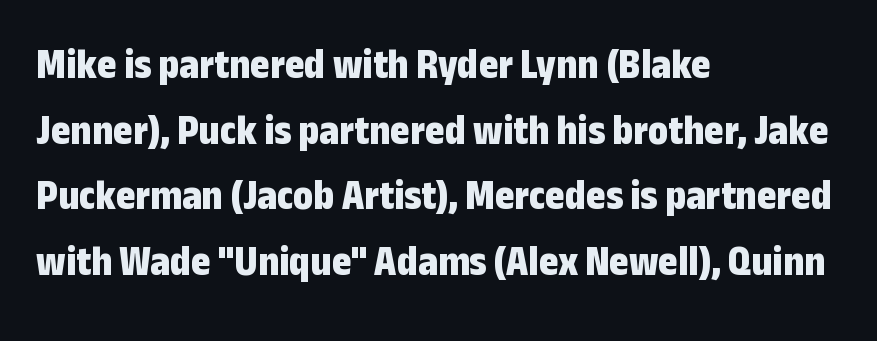
Q: Is the text bold? A: Yes.
Q: Is the text italic (slanted)? A: No, it is upright.
Q: Is the typeface a serif or a sans-serif typeface? A: Sans-serif.
Q: Is the text underlined? A: No.
Q: How is the paragraph aligned? A: Left-aligned.
Q: Is the spacing between letters normal or unusually wide? A: Normal.
Q: Is the spacing between lines tight, normal or loose? A: Normal.
Q: Width (condensed, normal, or wide)? A: Condensed.
Q: Stroke contrast? A: Low.
Q: x-height? A: Medium.
Q: Monospaced? A: No.
